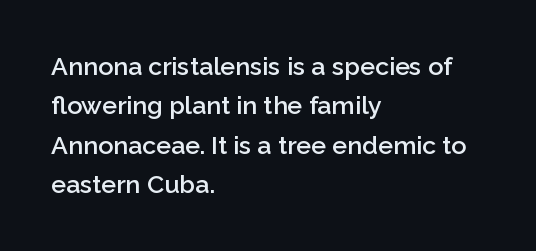
{"italic": "no", "bold": "semi", "underline": "no", "align": "left", "line_spacing": "normal", "line_spacing_ratio": 1.58, "letter_spacing": "normal", "letter_spacing_em": 0.0, "glyph_px": 25}
